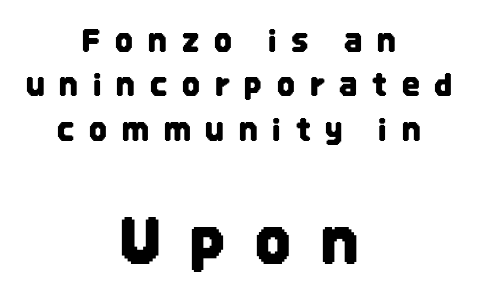
{"serif": "no", "italic": "no", "width": "condensed", "stroke_contrast": "low", "x_height": "large", "monospaced": "no", "underline": "no", "align": "center", "line_spacing": "normal", "line_spacing_ratio": 1.43, "letter_spacing": "wide", "letter_spacing_em": 0.48, "larger_block": "second", "size_ratio": 2.0, "glyph_px": 62}
